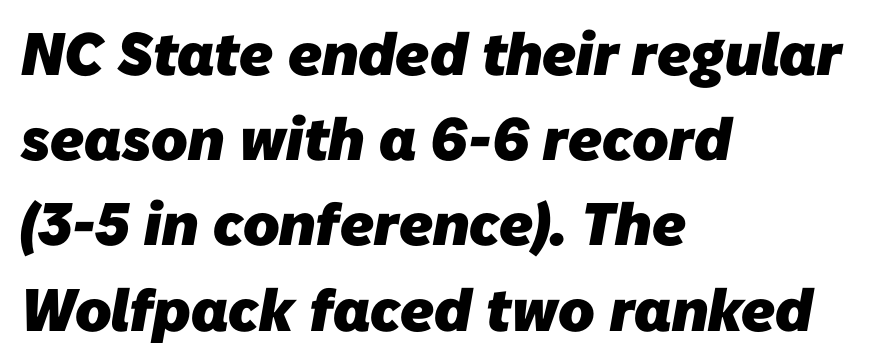
The image shows 60 px heavy sans-serif type; set left-aligned, normal line spacing (1.42x), normal letter spacing, not underlined; low stroke contrast and a medium x-height.
